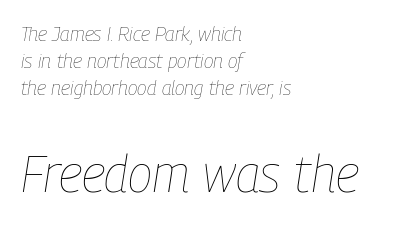
The strokes carry an ordinary text weight at most. The gaps between neighbouring characters are ordinary and unremarkable. Looks like regular typesetting: each glyph gets only the width it needs. Is the block centered? No — it sits flush against the left margin. A student would notice the bottom passage is typeset larger than what precedes it.
